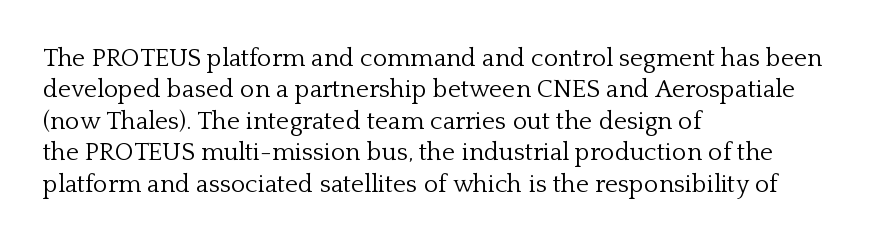
Q: Is the text bold? A: No.
Q: Is the text italic (slanted)? A: No, it is upright.
Q: Is the text underlined? A: No.
Q: How is the paragraph aligned? A: Left-aligned.
Q: Is the spacing between letters normal or unusually wide? A: Normal.
Q: Is the spacing between lines tight, normal or loose? A: Normal.
